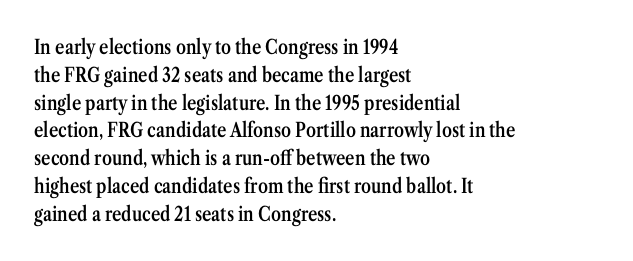
The image shows 20 px text type, upright; set left-aligned, normal line spacing (1.39x), normal letter spacing, not underlined.
